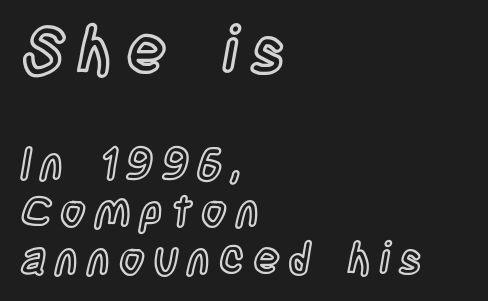
Q: Is the text italic (slanted)? A: Yes.
Q: Is the text underlined? A: No.
Q: How is the paragraph aligned? A: Left-aligned.
Q: Is the spacing between letters normal or unusually wide? A: Unusually wide.
Q: Is the spacing between lines tight, normal or loose? A: Tight.
Q: Which block of text is set in a larger size, the first (top) or the second (bottom)? A: The first (top) one.
Q: Width (condensed, normal, or wide)? A: Condensed.
Q: x-height? A: Large.
Q: Monospaced? A: No.
